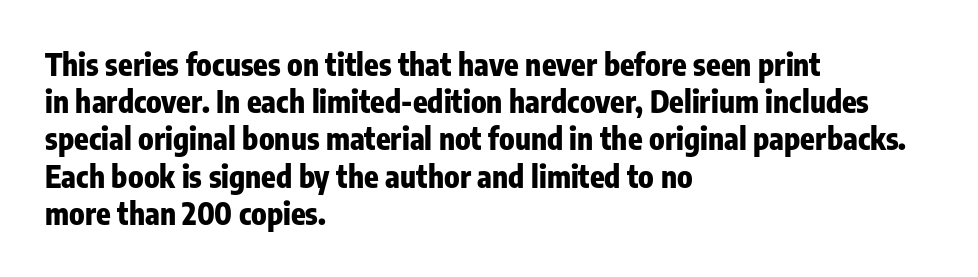
The image shows 30 px heavy, condensed sans-serif type, upright; set left-aligned, line spacing 1.24x, normal letter spacing, not underlined; low stroke contrast and a medium x-height.
